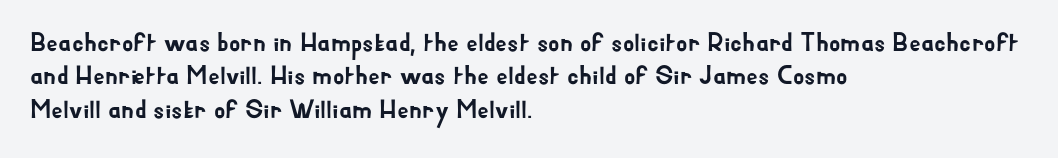
Q: Is the text italic (slanted)? A: No, it is upright.
Q: Is the text underlined? A: No.
Q: How is the paragraph aligned? A: Left-aligned.
Q: Is the spacing between letters normal or unusually wide? A: Normal.
Q: Is the spacing between lines tight, normal or loose? A: Normal.
